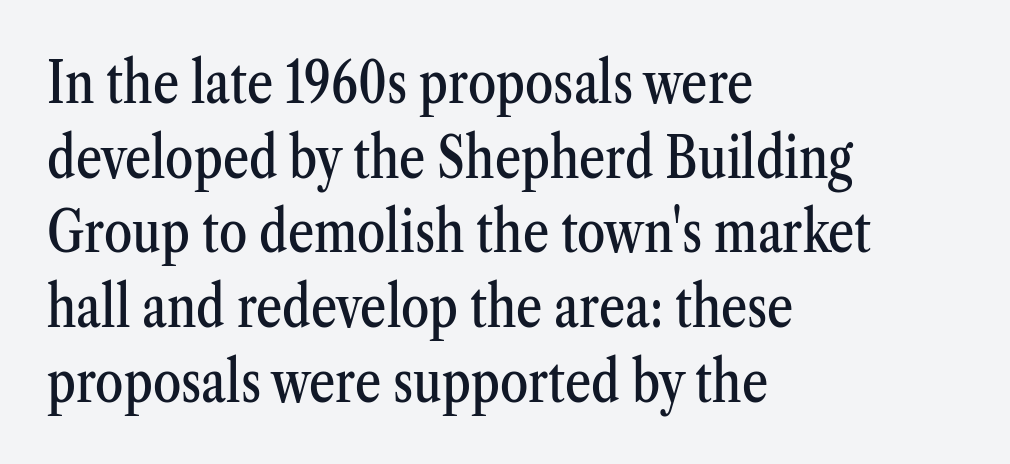
Do the characters align in a grid? No, the font is proportional. Glyph-to-glyph distance matches everyday printed text. Check where the strokes stop: tiny serifs finish them off. Ordinary non-slanted type is in use. If you measured baseline to baseline, you'd find a middling distance.
